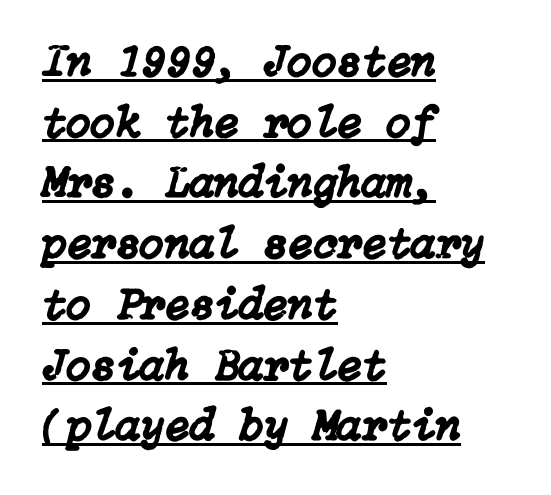
You could call the tracking neutral — neither tight nor loose. This sample is left-justified, so line endings fall wherever the words run out. A baseline rule has been typeset under these characters. Italic: yes, the glyphs are oblique.
